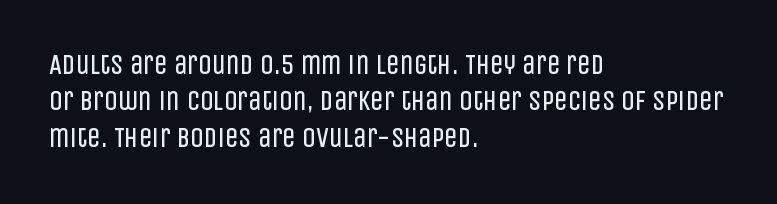
Upright lettering throughout. Reading down the column, the eye jumps a familiar distance to each next line. The typesetting does not lean heavy: it is not bold. Horizontal alignment here is leftward, the default for most running prose. The space directly below the letters is spotless. Glyph-to-glyph distance matches everyday printed text.
